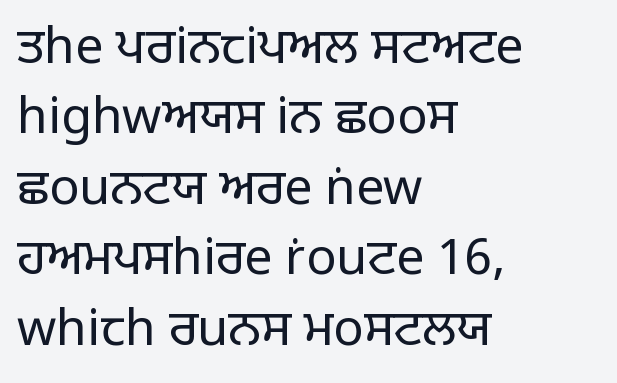
The image shows 50 px light sans-serif type, upright; set left-aligned, normal line spacing (1.41x), normal letter spacing, not underlined; low stroke contrast and a large x-height.
